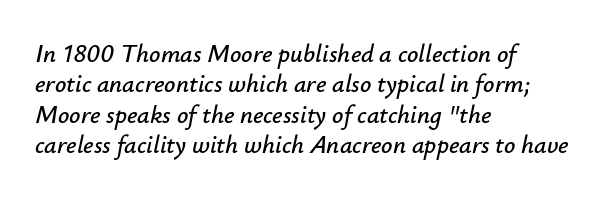
The image shows 25 px text type, italic (leaning right); set left-aligned, line spacing 1.22x, normal letter spacing, not underlined.
